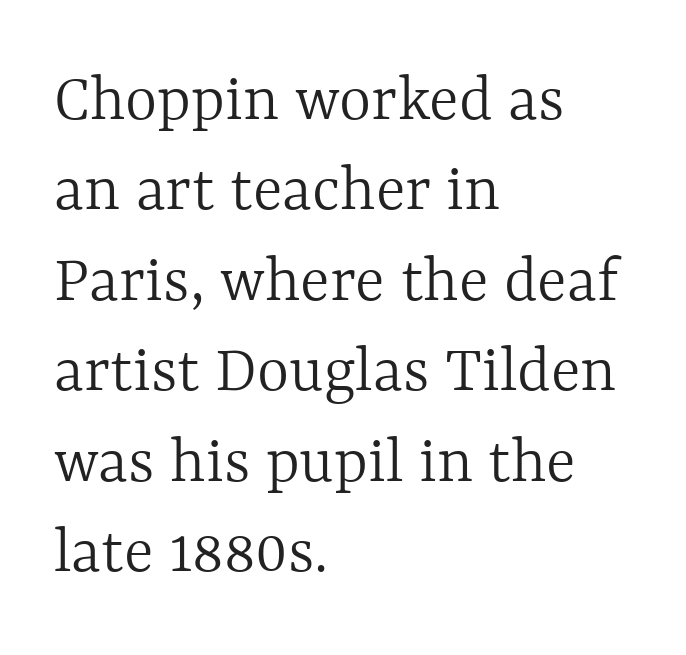
The image shows 69 px light type, upright; set left-aligned, normal line spacing (1.31x), normal letter spacing, not underlined; a medium x-height.
